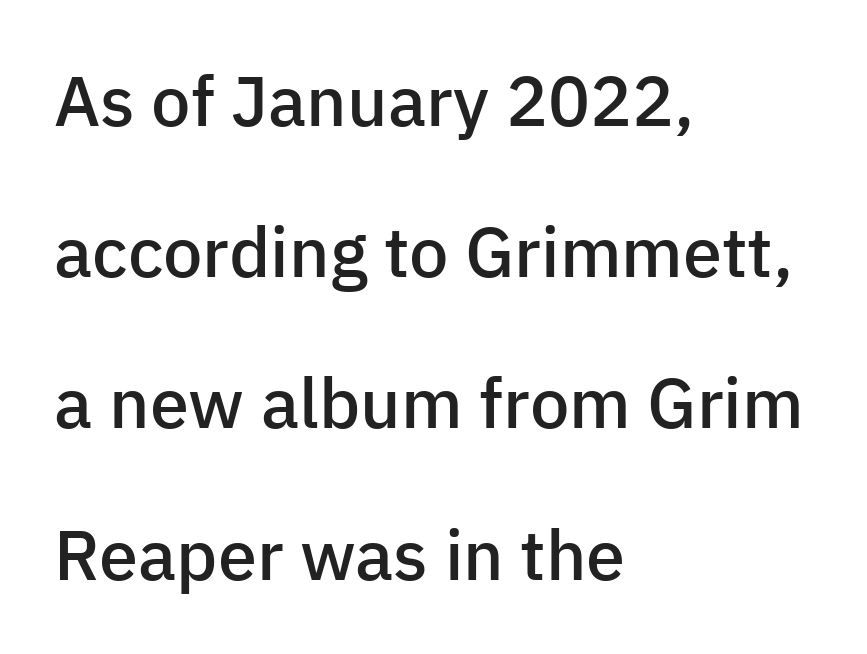
Q: Is the text bold? A: Semi-bold.
Q: Is the text italic (slanted)? A: No, it is upright.
Q: Is the typeface a serif or a sans-serif typeface? A: Sans-serif.
Q: Is the text underlined? A: No.
Q: How is the paragraph aligned? A: Left-aligned.
Q: Is the spacing between letters normal or unusually wide? A: Normal.
Q: Is the spacing between lines tight, normal or loose? A: Loose.
Q: Width (condensed, normal, or wide)? A: Normal.
Q: Stroke contrast? A: Low.
Q: x-height? A: Medium.
Q: Monospaced? A: No.
